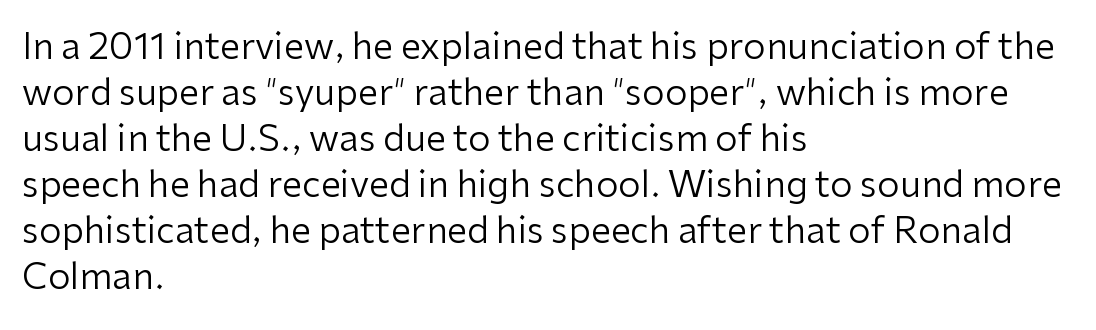
The image shows 36 px regular-weight sans-serif type, upright; set left-aligned, normal line spacing (1.28x), normal letter spacing, not underlined; low stroke contrast and a medium x-height.
